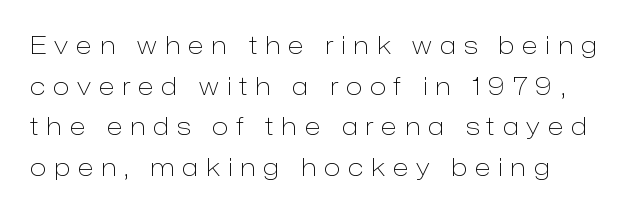
Q: Is the text bold? A: No.
Q: Is the text italic (slanted)? A: No, it is upright.
Q: Is the text underlined? A: No.
Q: How is the paragraph aligned? A: Left-aligned.
Q: Is the spacing between letters normal or unusually wide? A: Unusually wide.
Q: Is the spacing between lines tight, normal or loose? A: Normal.
